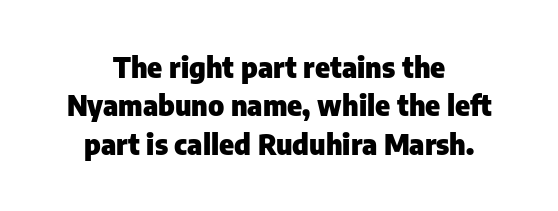
Q: Is the text bold? A: Yes.
Q: Is the text italic (slanted)? A: No, it is upright.
Q: Is the typeface a serif or a sans-serif typeface? A: Sans-serif.
Q: Is the text underlined? A: No.
Q: How is the paragraph aligned? A: Centered.
Q: Is the spacing between letters normal or unusually wide? A: Normal.
Q: Is the spacing between lines tight, normal or loose? A: Normal.
Q: Width (condensed, normal, or wide)? A: Normal.
Q: Stroke contrast? A: Low.
Q: x-height? A: Medium.
Q: Monospaced? A: No.
